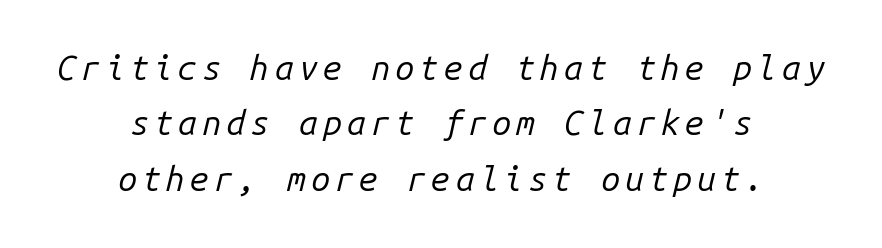
Q: Is the text bold? A: No.
Q: Is the text italic (slanted)? A: Yes, it leans right by about 14 degrees.
Q: Is the text underlined? A: No.
Q: How is the paragraph aligned? A: Centered.
Q: Is the spacing between lines tight, normal or loose? A: Normal.
Q: Width (condensed, normal, or wide)? A: Normal.
Q: Stroke contrast? A: Low.
Q: x-height? A: Medium.
Q: Monospaced? A: Yes.
